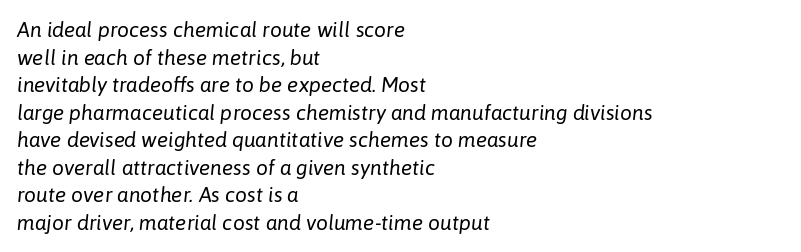
The image shows 21 px text type, italic (leaning right); set left-aligned, normal line spacing (1.31x), normal letter spacing, not underlined.
